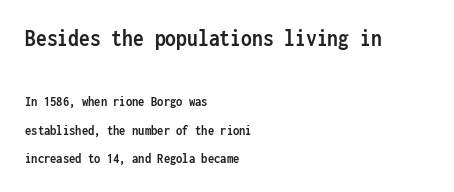
Q: Is the text bold? A: Yes.
Q: Is the text italic (slanted)? A: No, it is upright.
Q: Is the text underlined? A: No.
Q: How is the paragraph aligned? A: Left-aligned.
Q: Is the spacing between letters normal or unusually wide? A: Normal.
Q: Is the spacing between lines tight, normal or loose? A: Loose.
Q: Which block of text is set in a larger size, the first (top) or the second (bottom)? A: The first (top) one.
